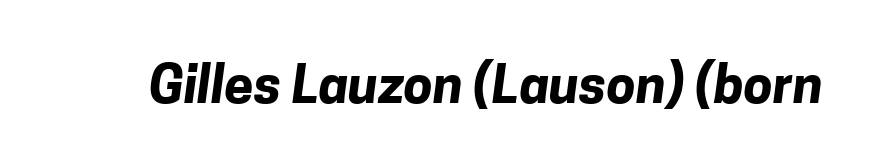
The image shows 52 px bold sans-serif type; set normal letter spacing, not underlined; low stroke contrast and a medium x-height.
